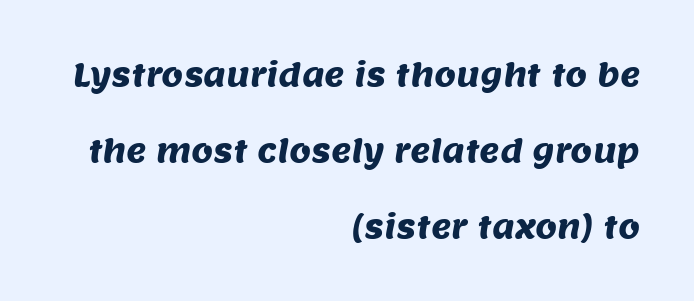
Q: Is the typeface a serif or a sans-serif typeface? A: Sans-serif.
Q: Is the text underlined? A: No.
Q: How is the paragraph aligned? A: Right-aligned.
Q: Is the spacing between letters normal or unusually wide? A: Normal.
Q: Is the spacing between lines tight, normal or loose? A: Loose.
Q: Width (condensed, normal, or wide)? A: Normal.
Q: Stroke contrast? A: Medium.
Q: x-height? A: Large.
Q: Monospaced? A: No.
